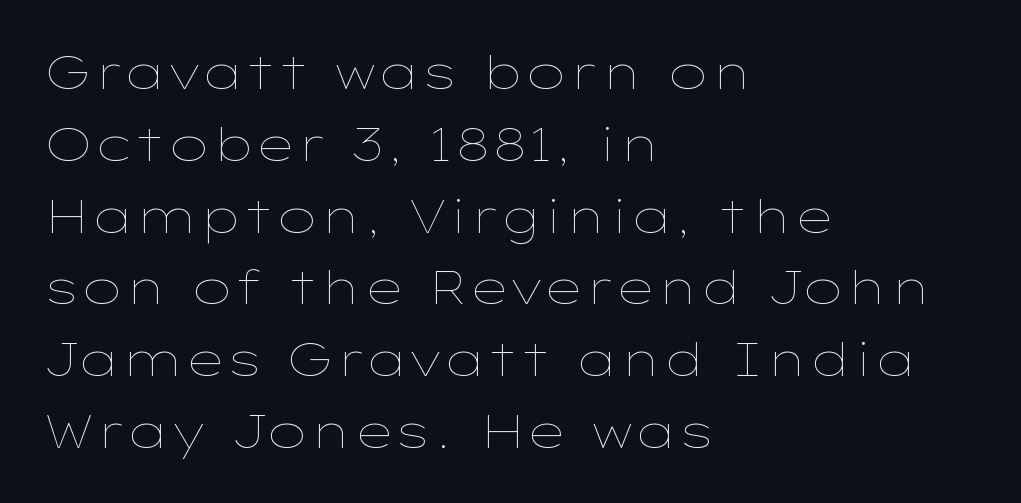
Q: Is the text bold? A: No.
Q: Is the text italic (slanted)? A: No, it is upright.
Q: Is the text underlined? A: No.
Q: How is the paragraph aligned? A: Left-aligned.
Q: Is the spacing between letters normal or unusually wide? A: Normal.
Q: Is the spacing between lines tight, normal or loose? A: Normal.
Q: Width (condensed, normal, or wide)? A: Wide.
Q: Stroke contrast? A: Low.
Q: x-height? A: Medium.
Q: Monospaced? A: No.
